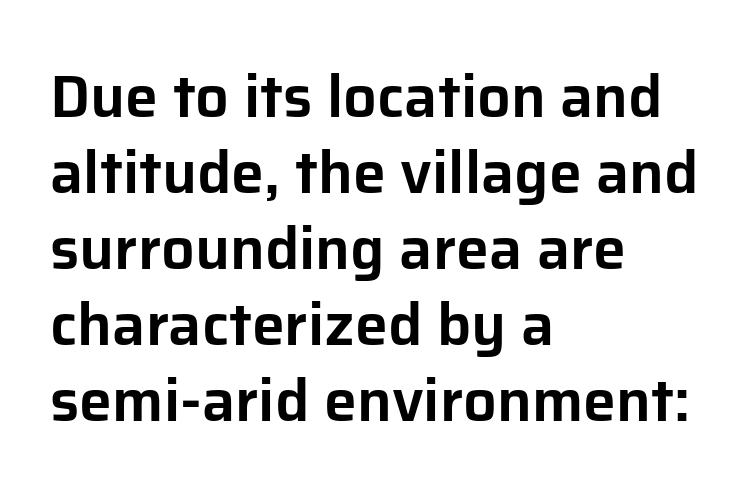
Q: Is the text italic (slanted)? A: No, it is upright.
Q: Is the typeface a serif or a sans-serif typeface? A: Sans-serif.
Q: Is the text underlined? A: No.
Q: How is the paragraph aligned? A: Left-aligned.
Q: Is the spacing between letters normal or unusually wide? A: Normal.
Q: Is the spacing between lines tight, normal or loose? A: Normal.
Q: Width (condensed, normal, or wide)? A: Normal.
Q: Stroke contrast? A: Low.
Q: x-height? A: Medium.
Q: Monospaced? A: No.
